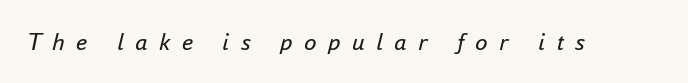
Stroke mass is kept to a normal reading level or below. Descenders are the only things crossing below the line. The glyphs look as if they've been sheared to an angle. In terms of letterspacing, this is a distinctly airy, spread setting.
